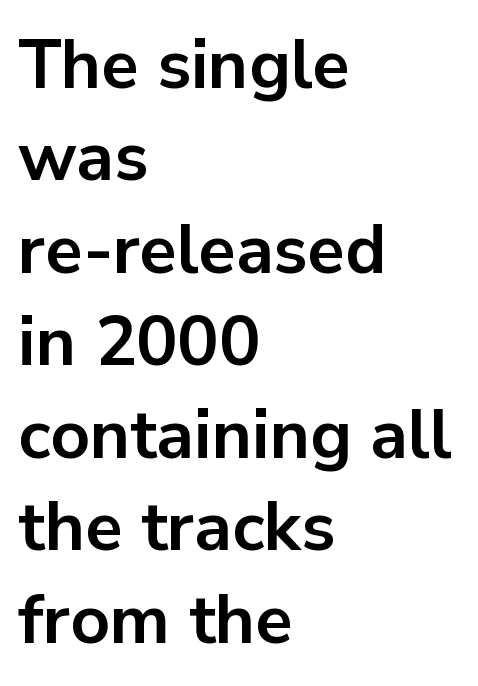
Q: Is the text bold? A: Yes.
Q: Is the text italic (slanted)? A: No, it is upright.
Q: Is the typeface a serif or a sans-serif typeface? A: Sans-serif.
Q: Is the text underlined? A: No.
Q: How is the paragraph aligned? A: Left-aligned.
Q: Is the spacing between letters normal or unusually wide? A: Normal.
Q: Is the spacing between lines tight, normal or loose? A: Normal.
Q: Width (condensed, normal, or wide)? A: Normal.
Q: Stroke contrast? A: Low.
Q: x-height? A: Medium.
Q: Monospaced? A: No.
